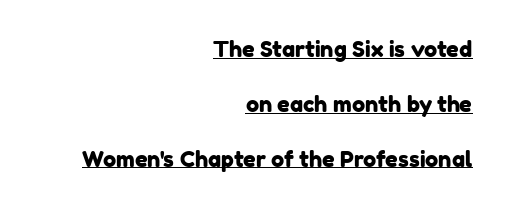
Is the letter spacing exaggerated? No — it looks like the ordinary default. Each line of the rendering has a horizontal stroke beneath the glyphs. Horizontal alignment here is rightward, an uncommon choice for prose. Compared with typical paragraphs, the rows here are farther apart.
